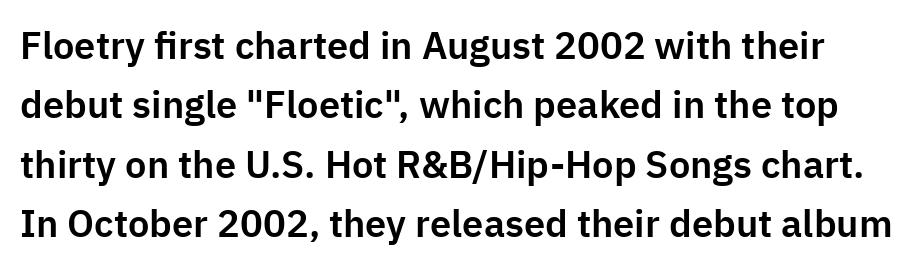
What's the leading like? Ordinary, nothing unusual. The rendering keeps characters at their native spacing. Spacing verdict: proportional, widths tailored to each character. Underline: absent. The typeface chosen for these lines omits serifs. Every character sits straight up, as roman type does.
